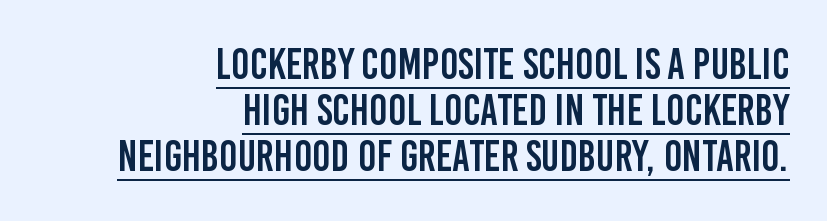
The image shows 43 px condensed sans-serif type, upright; set right-aligned, tight line spacing (1.07x), normal letter spacing, underlined; low stroke contrast and a large x-height.
